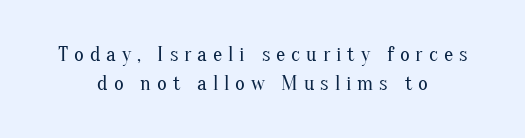
{"italic": "no", "bold": "no", "underline": "no", "align": "center", "line_spacing": "normal", "line_spacing_ratio": 1.38, "letter_spacing": "wide", "letter_spacing_em": 0.28, "glyph_px": 21}
